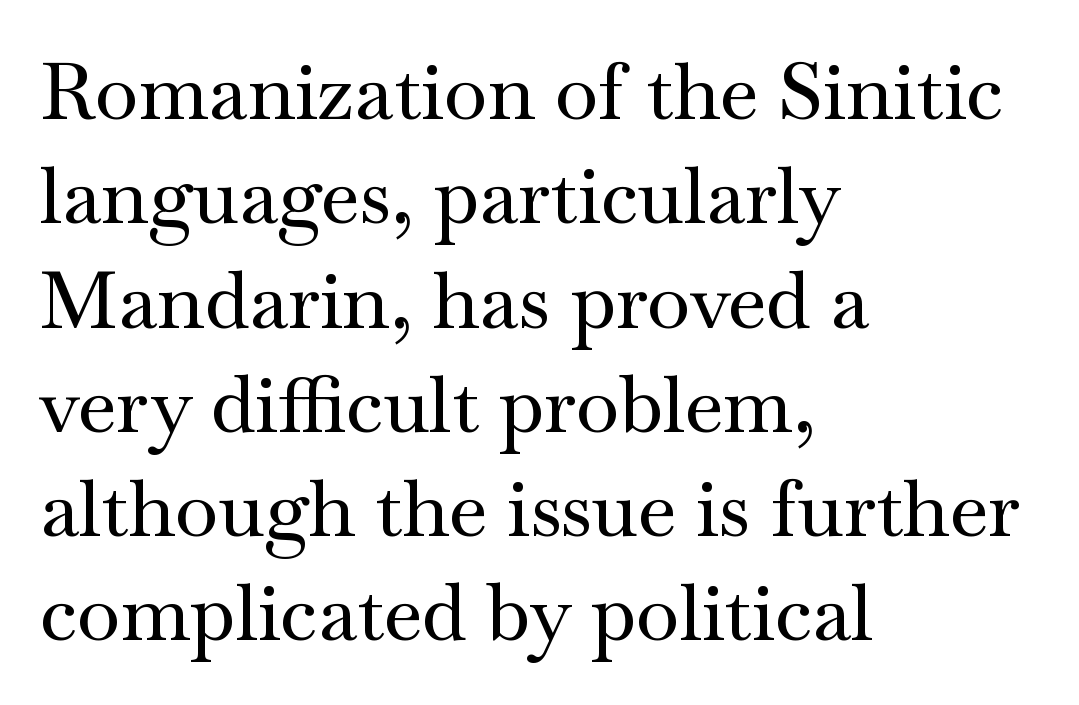
The image shows 79 px wide serif type, upright; set left-aligned, normal line spacing (1.32x), normal letter spacing, not underlined; medium stroke contrast and a small x-height.
